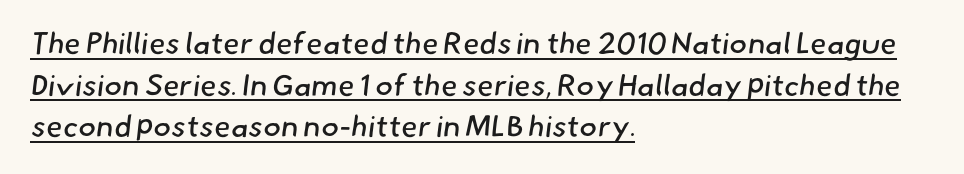
Q: Is the text bold? A: No.
Q: Is the typeface a serif or a sans-serif typeface? A: Sans-serif.
Q: Is the text underlined? A: Yes.
Q: How is the paragraph aligned? A: Left-aligned.
Q: Is the spacing between letters normal or unusually wide? A: Normal.
Q: Is the spacing between lines tight, normal or loose? A: Normal.
Q: Width (condensed, normal, or wide)? A: Normal.
Q: Stroke contrast? A: Low.
Q: x-height? A: Small.
Q: Monospaced? A: No.
